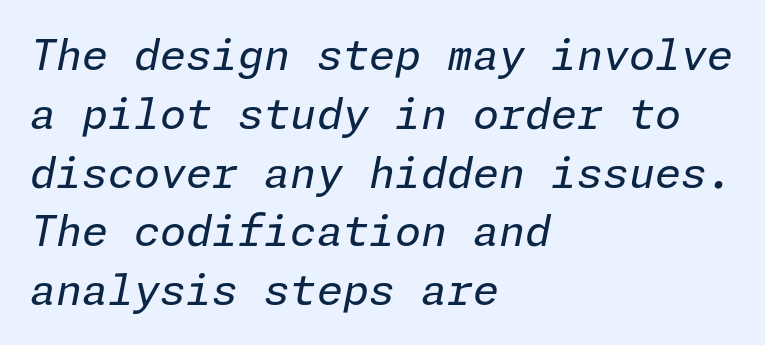
{"italic": "yes", "lean": "right", "slant_degrees": 11, "bold": "no", "weight": "regular", "width": "normal", "stroke_contrast": "low", "x_height": "medium", "underline": "no", "align": "left", "line_spacing": "normal", "line_spacing_ratio": 1.4, "letter_spacing": "normal", "letter_spacing_em": 0.0, "glyph_px": 42}
